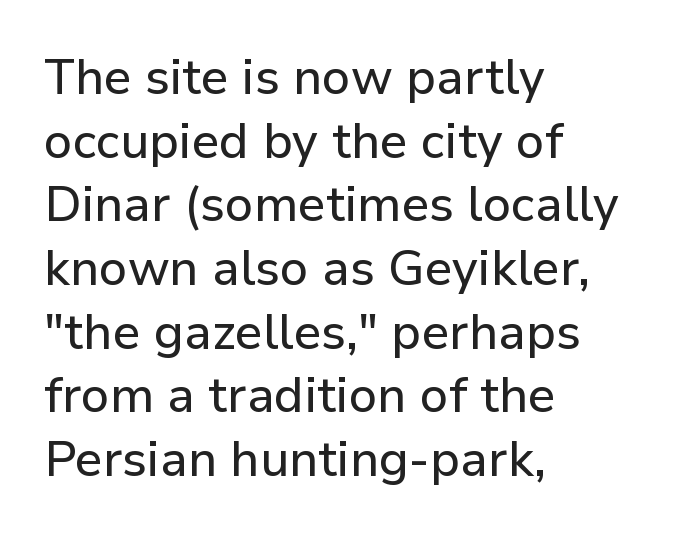
Serif or sans? Sans — the stroke terminals are bare. Posture: upright roman. Type without underlining. If you measured baseline to baseline, you'd find a middling distance. Proportional: the letters do not fall into vertical columns. These lines keep a tight, regular rhythm from letter to letter.
